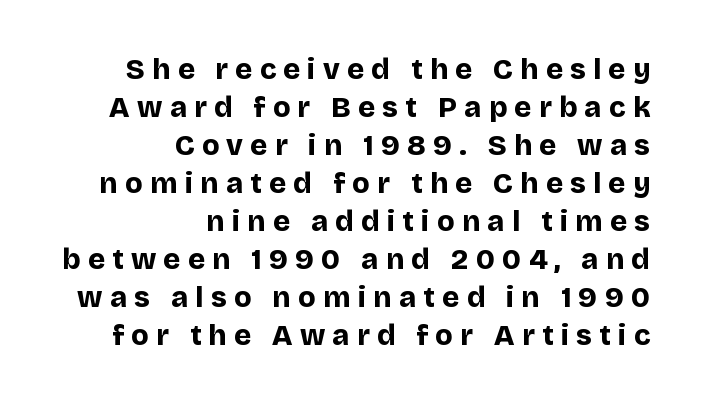
In terms of letterspacing, this is a distinctly airy, spread setting. Descender tails drop into unmarked territory. This is the regular roman posture of the typeface. Each letter's strokes conclude bluntly, with no projecting serifs.
